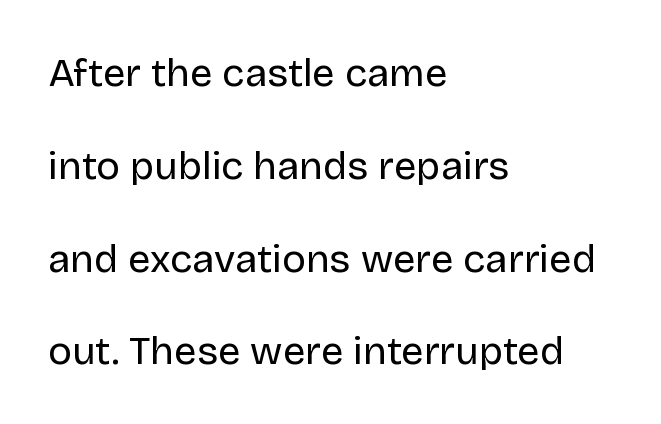
This rendering employs a face without finishing strokes, i.e., a sans-serif. Weight class: somewhere from thin through regular. Does extra space separate the letters? No, they use regular spacing. Italic: no, the glyphs are upright roman. Unmarked baselines from the first word to the last.
